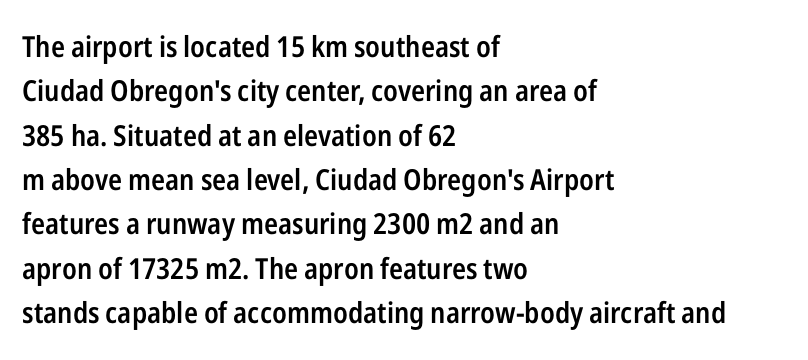
Honestly, the letter spacing is just normal — you wouldn't notice it. The font family rendered here belongs to the sans-serif group. Semibold letterforms, between regular and bold. Posture: straight, roman, zero tilt. Which margin do the lines hug? The left one — the right edge is uneven.
